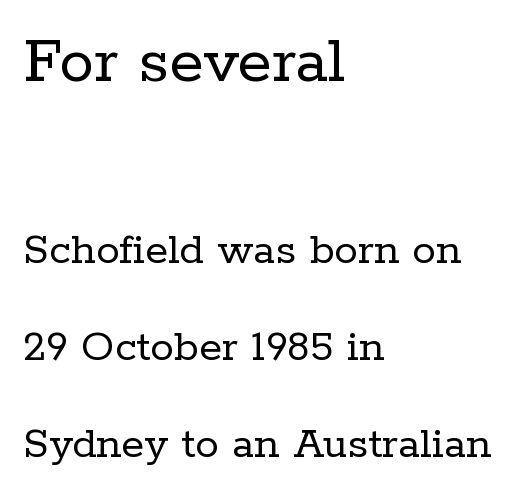
The image shows 70 px regular-weight serif type, upright; set left-aligned, loose line spacing (2.07x), normal letter spacing, not underlined; the first (top) block is 1.49x larger; low stroke contrast and a medium x-height.
